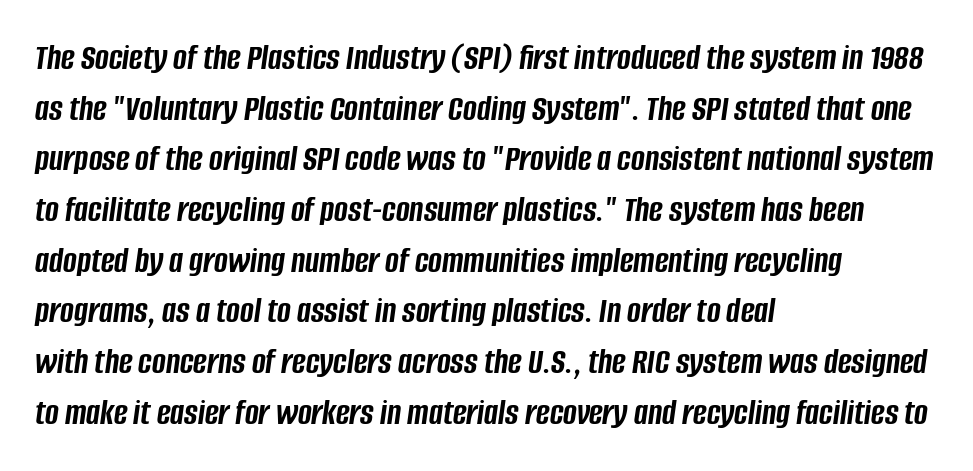
The rendering anchors every line to the left-hand side. Honestly, the letter spacing is just normal — you wouldn't notice it. These lines sit exactly where default settings would place them. The sample has been set heavy, in full bold. Clear beneath every line of the passage.
